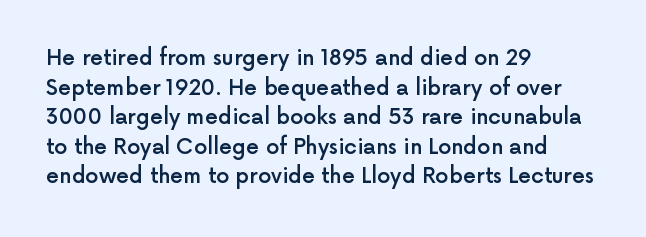
{"italic": "no", "bold": "semi", "underline": "no", "align": "left", "line_spacing": "normal", "line_spacing_ratio": 1.41, "letter_spacing": "normal", "letter_spacing_em": 0.0, "glyph_px": 21}
